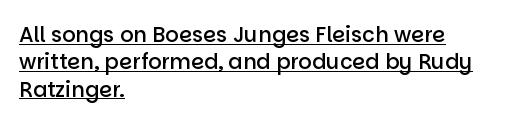
Q: Is the text bold? A: Semi-bold.
Q: Is the text italic (slanted)? A: No, it is upright.
Q: Is the text underlined? A: Yes.
Q: How is the paragraph aligned? A: Left-aligned.
Q: Is the spacing between letters normal or unusually wide? A: Normal.
Q: Is the spacing between lines tight, normal or loose? A: Normal.
